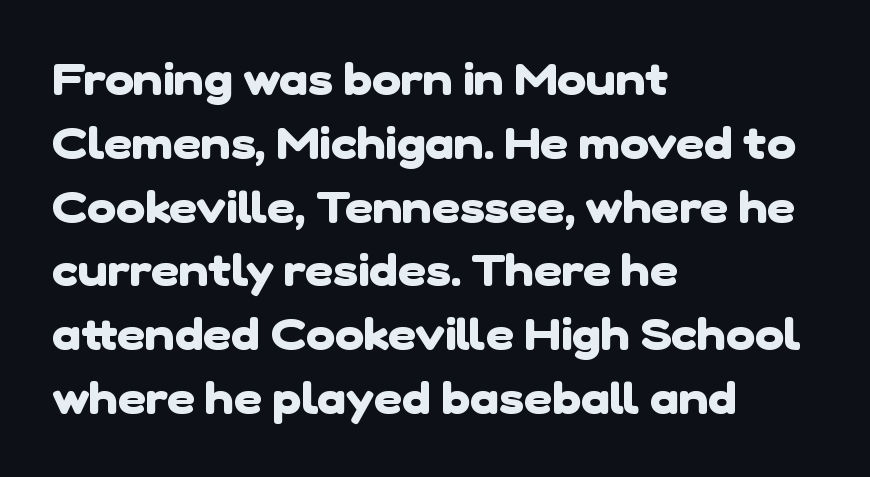
The image shows 44 px heavy sans-serif type; set left-aligned, normal line spacing (1.45x), normal letter spacing, not underlined; low stroke contrast and a medium x-height.
